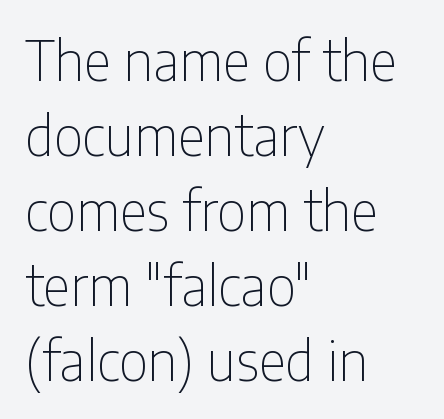
{"serif": "no", "italic": "no", "bold": "no", "weight": "thin", "width": "condensed", "stroke_contrast": "low", "x_height": "medium", "monospaced": "no", "underline": "no", "align": "left", "line_spacing": "normal", "line_spacing_ratio": 1.39, "letter_spacing": "normal", "letter_spacing_em": 0.0, "glyph_px": 54}
